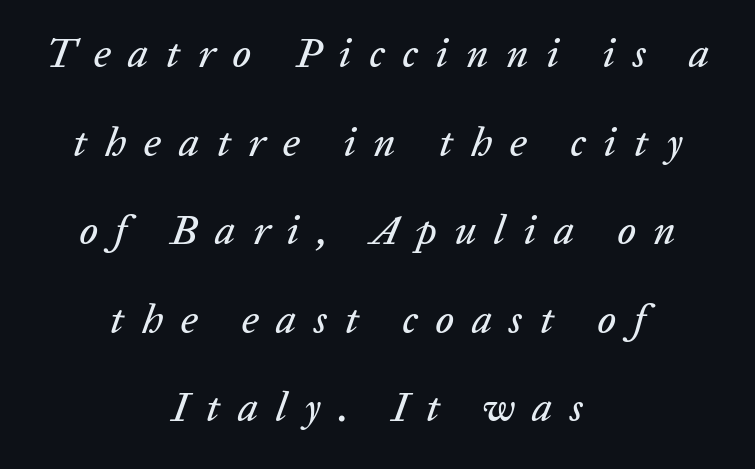
These lines are rendered in a variable-pitch font. The text block is weighted toward neither margin, spreading evenly from the middle. The letters are slanted; this is an italic face. A bare baseline throughout the passage. The tracking jumps out immediately: characters are airy and widely separated. A typesetter would call this leading open, well beyond the default.
